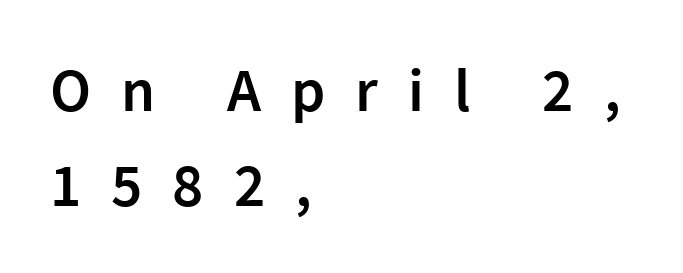
The image shows 61 px semibold sans-serif type, upright; set left-aligned, normal line spacing (1.55x), unusually wide letter spacing (+0.49 em), not underlined; low stroke contrast and a medium x-height.
